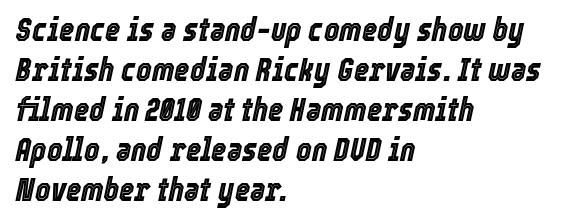
Q: Is the text italic (slanted)? A: Yes, it leans right by about 12 degrees.
Q: Is the text underlined? A: No.
Q: How is the paragraph aligned? A: Left-aligned.
Q: Is the spacing between letters normal or unusually wide? A: Normal.
Q: Width (condensed, normal, or wide)? A: Condensed.
Q: x-height? A: Medium.
Q: Monospaced? A: No.
